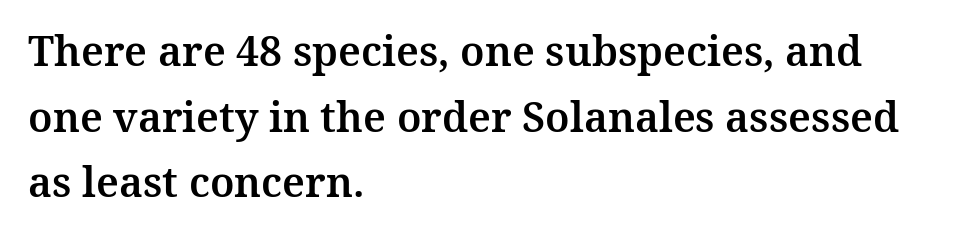
Q: Is the text italic (slanted)? A: No, it is upright.
Q: Is the typeface a serif or a sans-serif typeface? A: Serif.
Q: Is the text underlined? A: No.
Q: How is the paragraph aligned? A: Left-aligned.
Q: Is the spacing between letters normal or unusually wide? A: Normal.
Q: Is the spacing between lines tight, normal or loose? A: Normal.
Q: Width (condensed, normal, or wide)? A: Normal.
Q: Stroke contrast? A: Medium.
Q: x-height? A: Medium.
Q: Monospaced? A: No.
